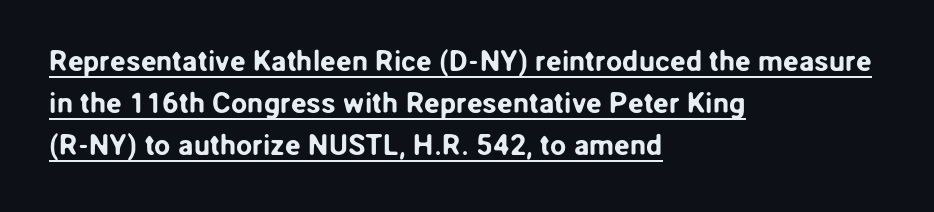
The image shows 29 px sans-serif type, upright; set left-aligned, normal line spacing (1.44x), normal letter spacing, underlined; low stroke contrast and a medium x-height.
